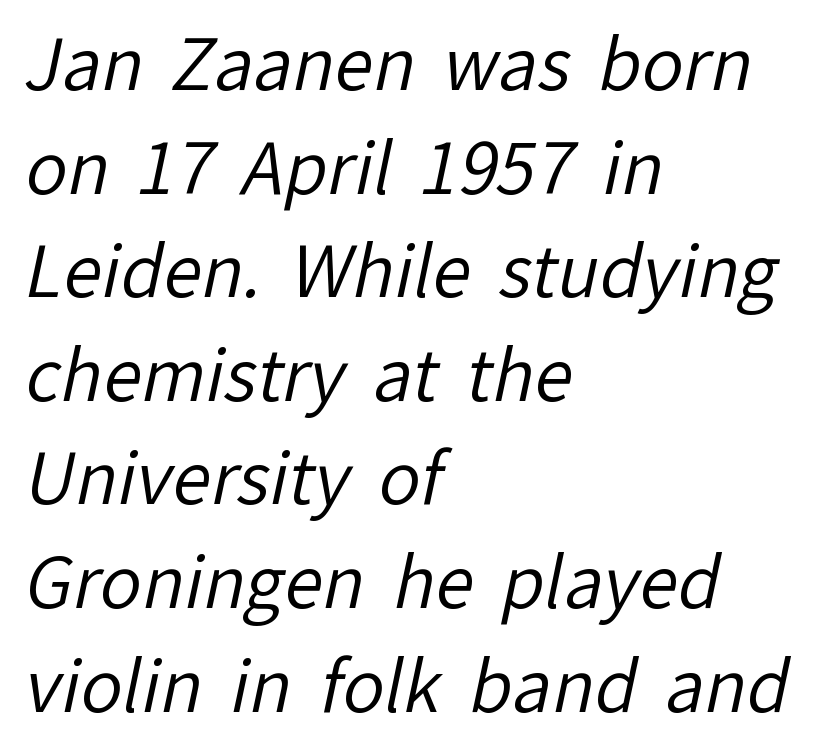
The image shows 70 px regular-weight sans-serif type; set left-aligned, normal line spacing (1.48x), normal letter spacing, not underlined; low stroke contrast and a medium x-height.
